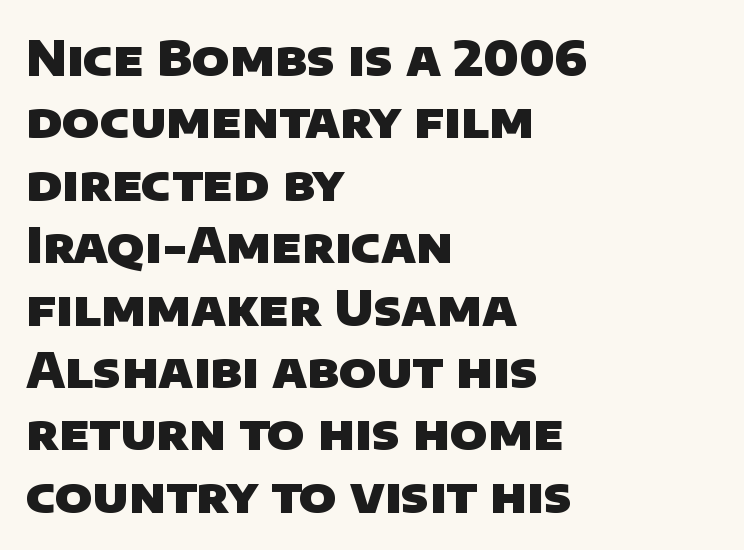
The image shows 48 px heavy sans-serif type; set left-aligned, normal line spacing (1.3x), normal letter spacing, not underlined; low stroke contrast and a large x-height.
